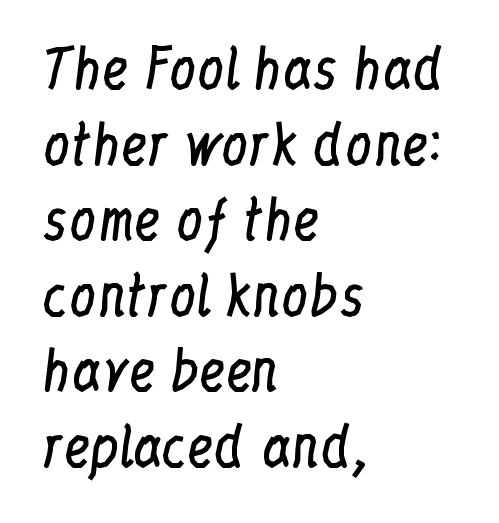
The image shows 54 px regular-weight, condensed serif type; set left-aligned, normal line spacing (1.4x), normal letter spacing, not underlined; low stroke contrast and a medium x-height.
